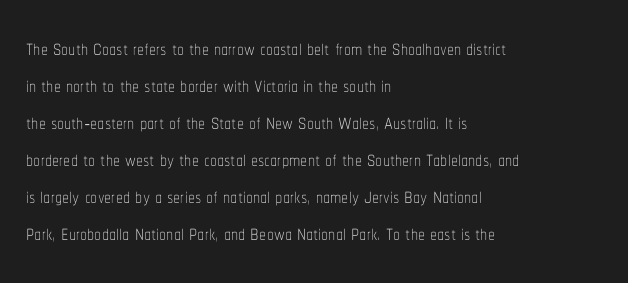
Short note: letters normally spaced. Each new line begins a customary step beneath the previous one. The rendering uses natural spacing where letterforms have individual widths. A light-to-regular cut is what we see here.
